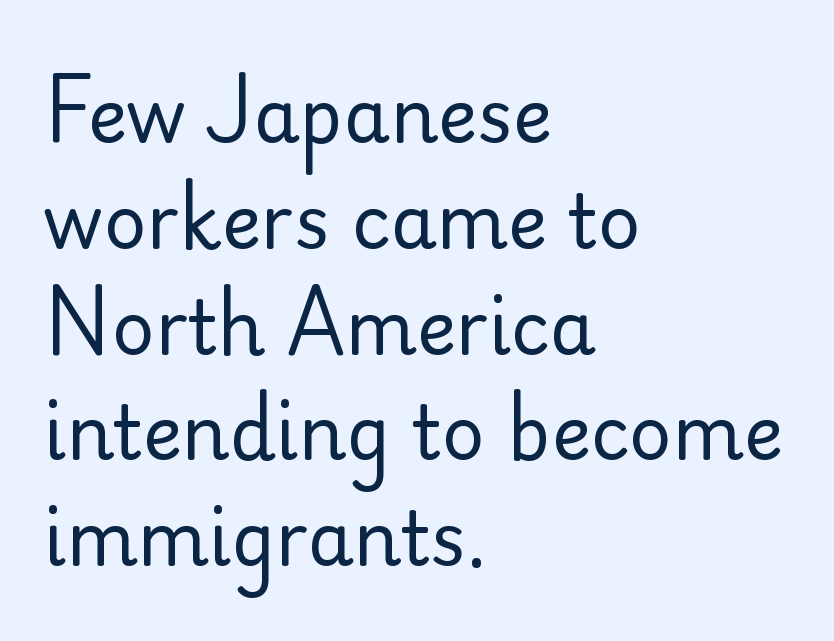
{"serif": "no", "italic": "no", "bold": "no", "weight": "regular", "width": "normal", "stroke_contrast": "low", "x_height": "small", "monospaced": "no", "underline": "no", "align": "left", "line_spacing": "normal", "line_spacing_ratio": 1.43, "letter_spacing": "normal", "letter_spacing_em": 0.0, "glyph_px": 74}
